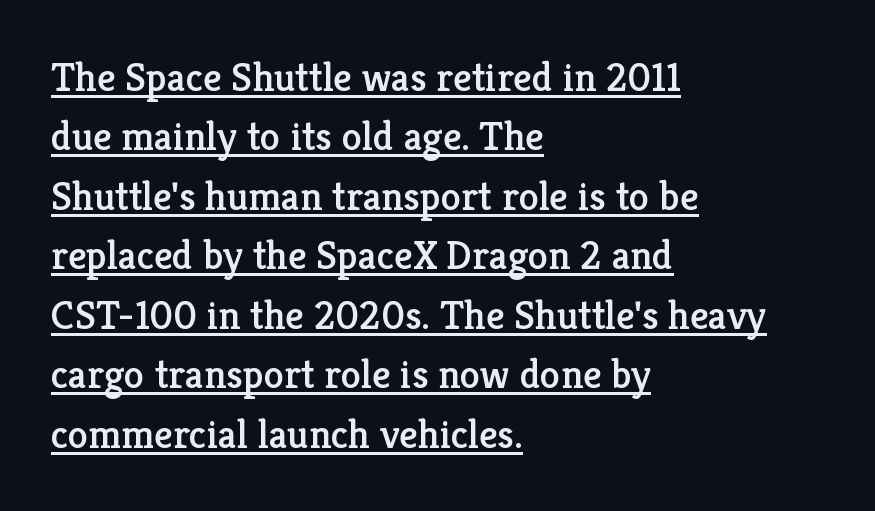
The image shows 41 px serif type, upright; set left-aligned, normal line spacing (1.45x), normal letter spacing, underlined; low stroke contrast and a medium x-height.
